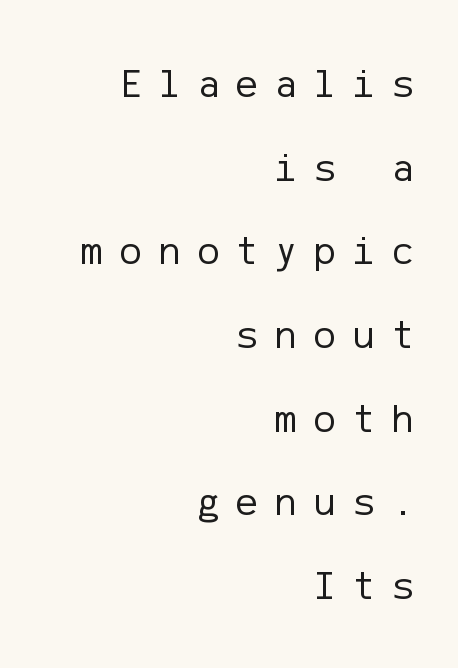
The image shows 41 px regular-weight sans-serif type, upright; set right-aligned, loose line spacing (2.04x), unusually wide letter spacing (+0.42 em), not underlined; low stroke contrast and a medium x-height.
